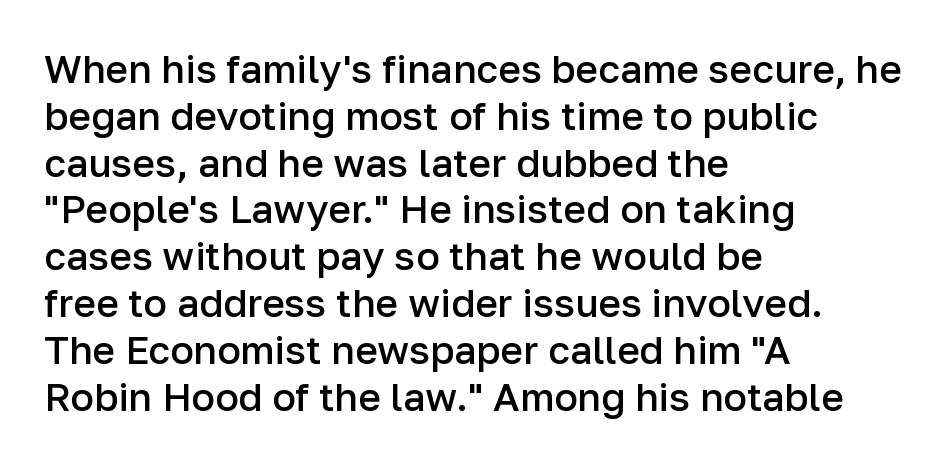
The image shows 39 px semibold sans-serif type, upright; set left-aligned, line spacing 1.2x, normal letter spacing, not underlined; low stroke contrast and a medium x-height.
